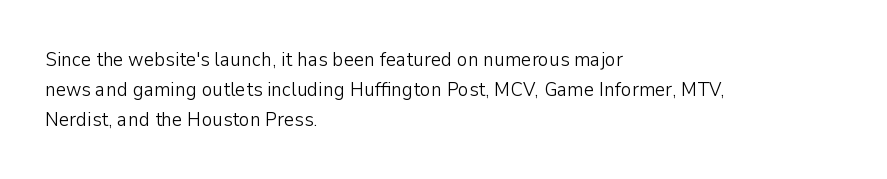
Q: Is the text bold? A: No.
Q: Is the text italic (slanted)? A: No, it is upright.
Q: Is the text underlined? A: No.
Q: How is the paragraph aligned? A: Left-aligned.
Q: Is the spacing between letters normal or unusually wide? A: Normal.
Q: Is the spacing between lines tight, normal or loose? A: Normal.
